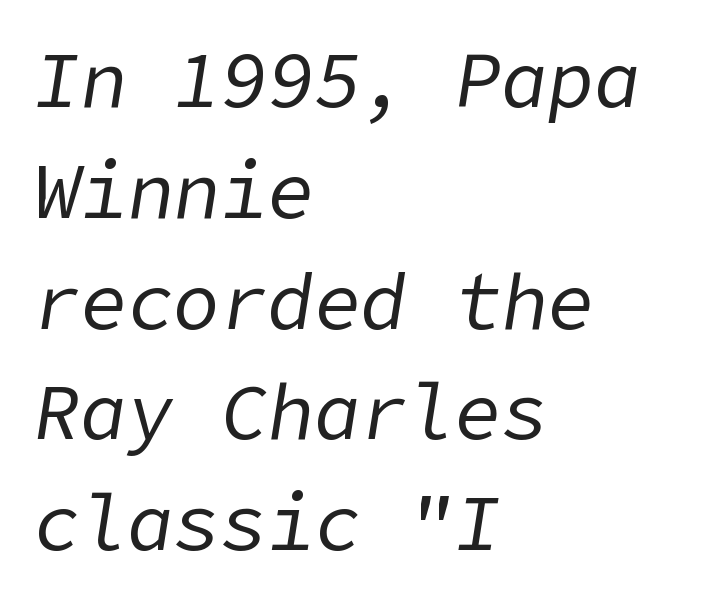
The image shows 78 px regular-weight type, italic (leaning right); set left-aligned, normal line spacing (1.42x), normal letter spacing, not underlined; low stroke contrast and a medium x-height.
